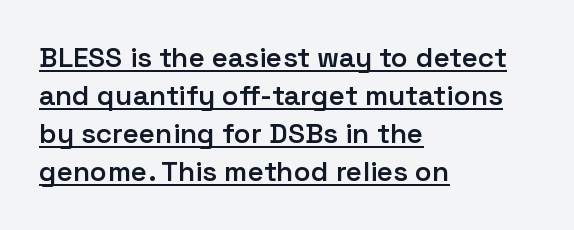
{"serif": "no", "italic": "no", "bold": "semi", "weight": "semibold", "width": "normal", "stroke_contrast": "low", "x_height": "medium", "monospaced": "no", "underline": "yes", "align": "left", "line_spacing": "normal", "line_spacing_ratio": 1.36, "letter_spacing": "normal", "letter_spacing_em": 0.0, "glyph_px": 28}
